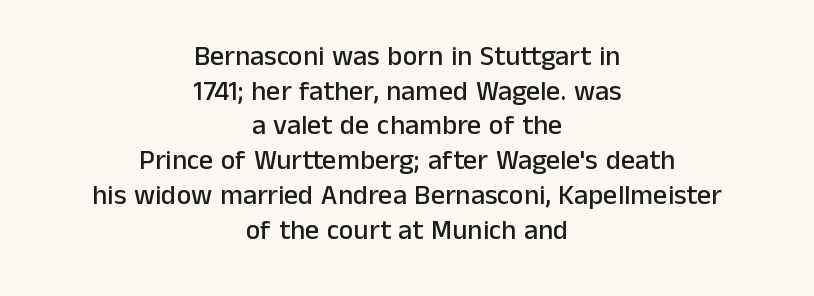
The image shows 28 px sans-serif type, upright; set centered, line spacing 1.24x, normal letter spacing, not underlined; low stroke contrast and a medium x-height.
